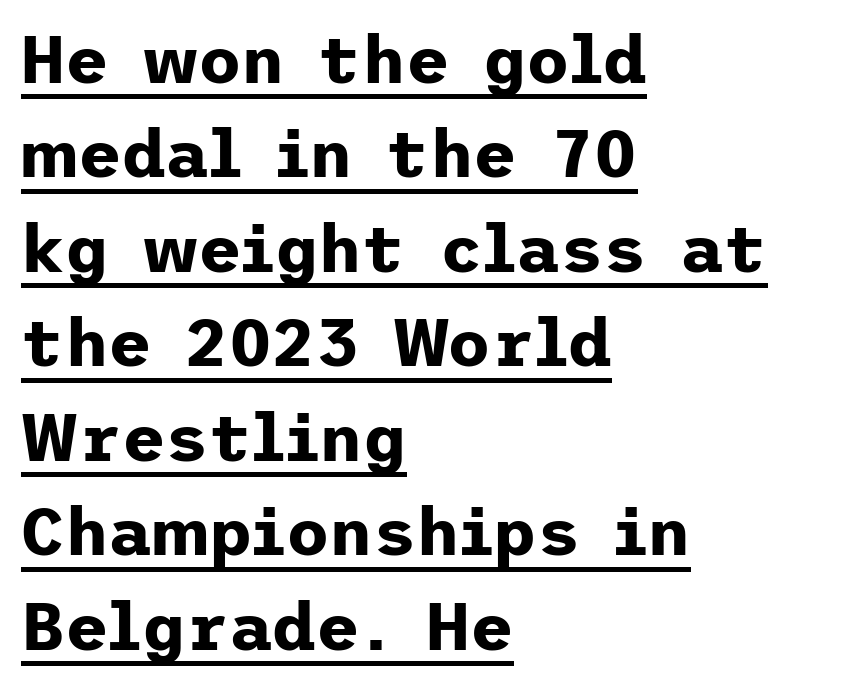
The image shows 67 px bold sans-serif type, upright; set left-aligned, normal line spacing (1.41x), normal letter spacing, underlined; low stroke contrast and a medium x-height.
